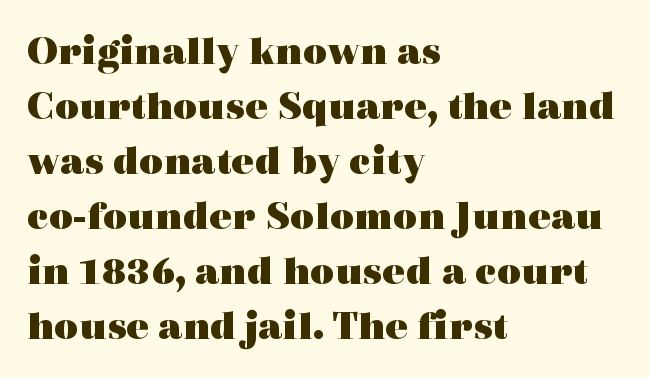
Is there much room between lines? A standard amount, neither cramped nor airy. Notice how the passage keeps a crisp vertical edge on the left only. Does the lettering tilt? It doesn't — this is upright. The passage shown is emphatically bold. The text was rendered using a seriffed face with decorative stroke endings. Check under the words: just untouched page.
